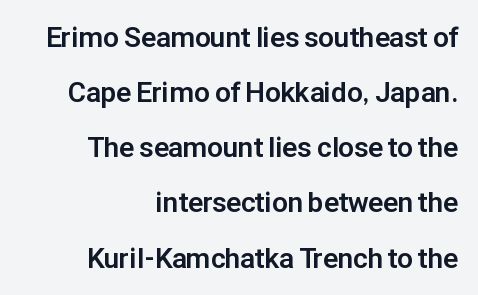
The image shows 28 px bold sans-serif type, upright; set right-aligned, loose line spacing (1.97x), normal letter spacing, not underlined; low stroke contrast and a medium x-height.
